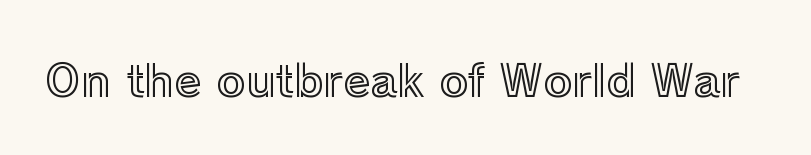
Do the characters align in a grid? No, the font is proportional. Decoration check: the copy has no underline. The letters sit at their default tracking, neither squeezed nor spread. This sample uses an upright cut, with every glyph sitting square on the baseline.
